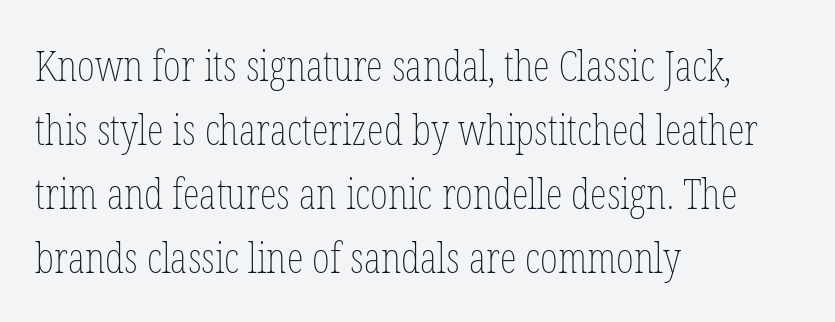
Q: Is the text bold? A: No.
Q: Is the text italic (slanted)? A: No, it is upright.
Q: Is the text underlined? A: No.
Q: How is the paragraph aligned? A: Left-aligned.
Q: Is the spacing between letters normal or unusually wide? A: Normal.
Q: Is the spacing between lines tight, normal or loose? A: Normal.
Q: Width (condensed, normal, or wide)? A: Condensed.
Q: Stroke contrast? A: Low.
Q: x-height? A: Medium.
Q: Monospaced? A: No.
